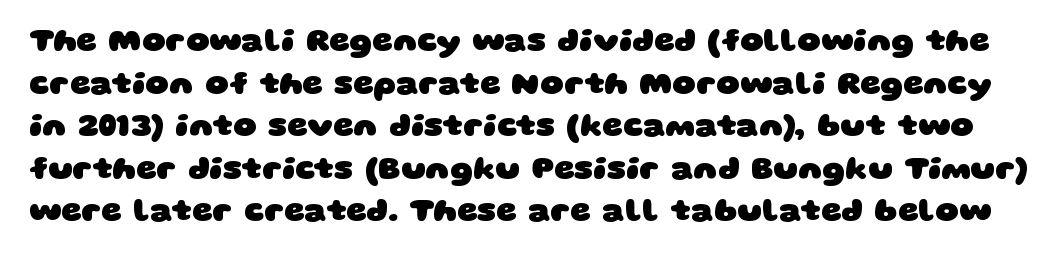
Q: Is the text bold? A: Yes.
Q: Is the typeface a serif or a sans-serif typeface? A: Sans-serif.
Q: Is the text underlined? A: No.
Q: Is the spacing between letters normal or unusually wide? A: Normal.
Q: Is the spacing between lines tight, normal or loose? A: Normal.
Q: Width (condensed, normal, or wide)? A: Wide.
Q: Stroke contrast? A: Low.
Q: x-height? A: Large.
Q: Monospaced? A: No.
